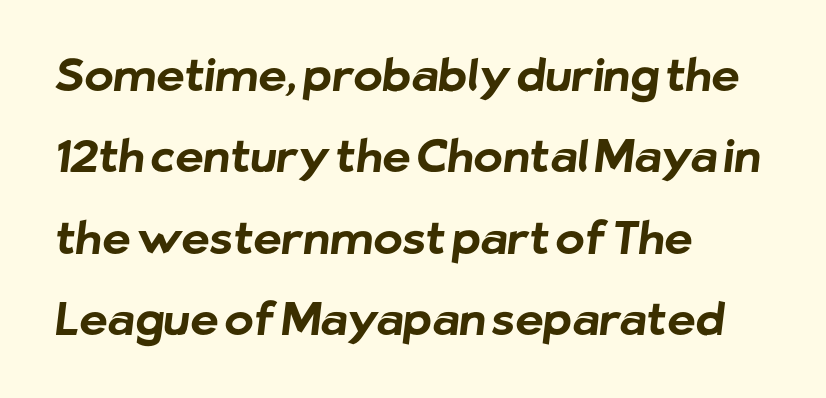
{"serif": "no", "bold": "yes", "weight": "bold", "width": "normal", "stroke_contrast": "low", "x_height": "medium", "monospaced": "no", "underline": "no", "align": "left", "line_spacing_ratio": 1.85, "letter_spacing": "normal", "letter_spacing_em": 0.0, "glyph_px": 44}
